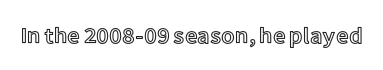
The image shows 22 px text type, upright; set normal letter spacing, not underlined.
